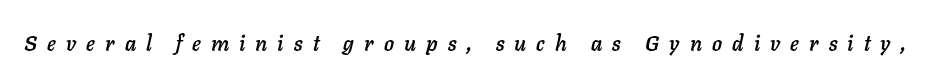
{"italic": "yes", "lean": "right", "slant_degrees": 11, "underline": "no", "letter_spacing": "wide", "letter_spacing_em": 0.48, "glyph_px": 21}
